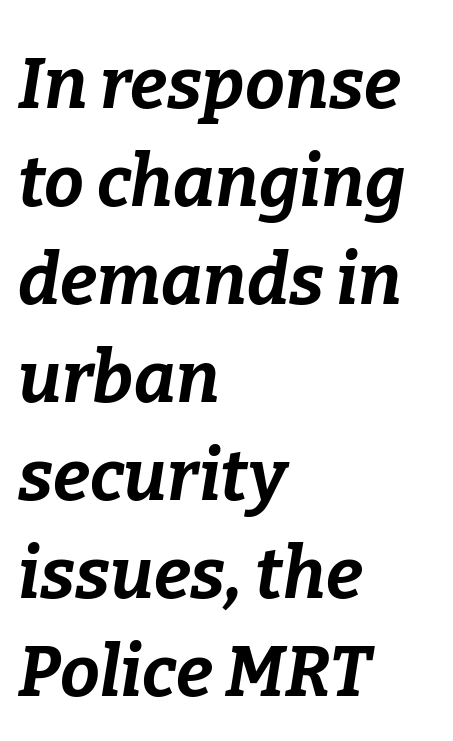
{"italic": "yes", "lean": "right", "slant_degrees": 9, "bold": "yes", "weight": "bold", "width": "normal", "stroke_contrast": "low", "x_height": "medium", "monospaced": "no", "underline": "no", "align": "left", "line_spacing": "normal", "line_spacing_ratio": 1.38, "letter_spacing": "normal", "letter_spacing_em": 0.0, "glyph_px": 71}
